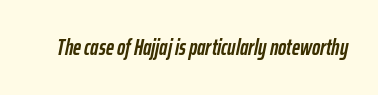
Plain, unruled lines of type. Nobody touched the tracking dial on this one. Each glyph is drawn with heavy, bold strokes. The typography opts for an oblique posture over an upright one.
